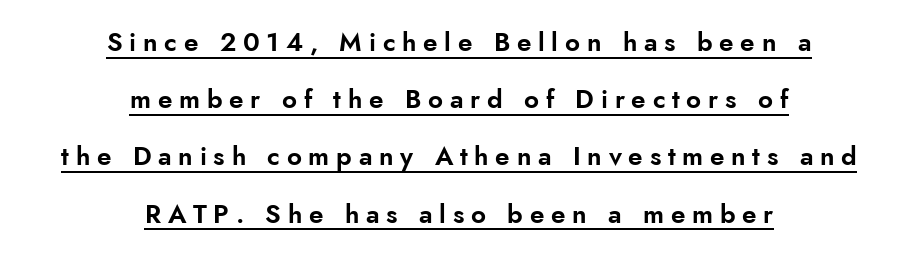
{"italic": "no", "underline": "yes", "align": "center", "line_spacing": "loose", "line_spacing_ratio": 2.2, "letter_spacing": "wide", "letter_spacing_em": 0.26, "glyph_px": 26}
